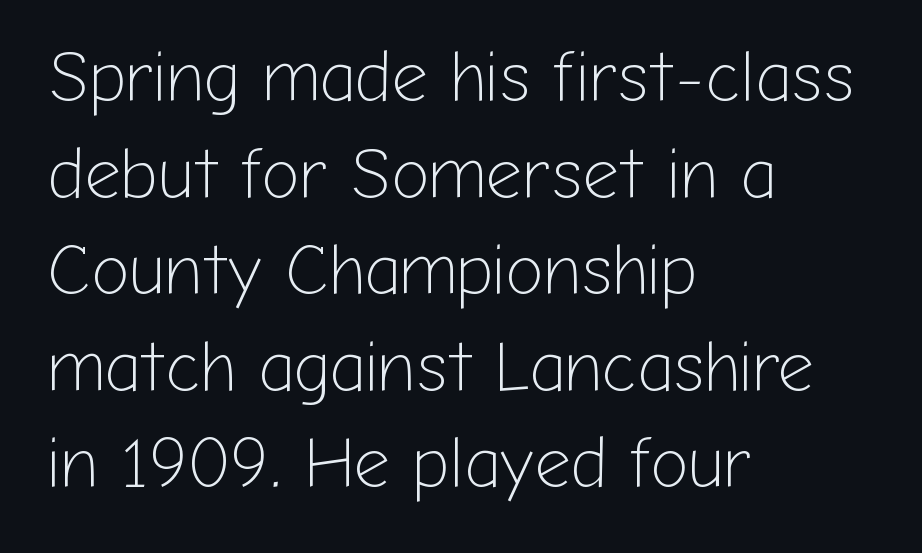
{"serif": "no", "italic": "no", "bold": "no", "weight": "light", "width": "normal", "stroke_contrast": "low", "x_height": "medium", "monospaced": "no", "underline": "no", "align": "left", "line_spacing": "normal", "line_spacing_ratio": 1.36, "letter_spacing": "normal", "letter_spacing_em": 0.0, "glyph_px": 71}
